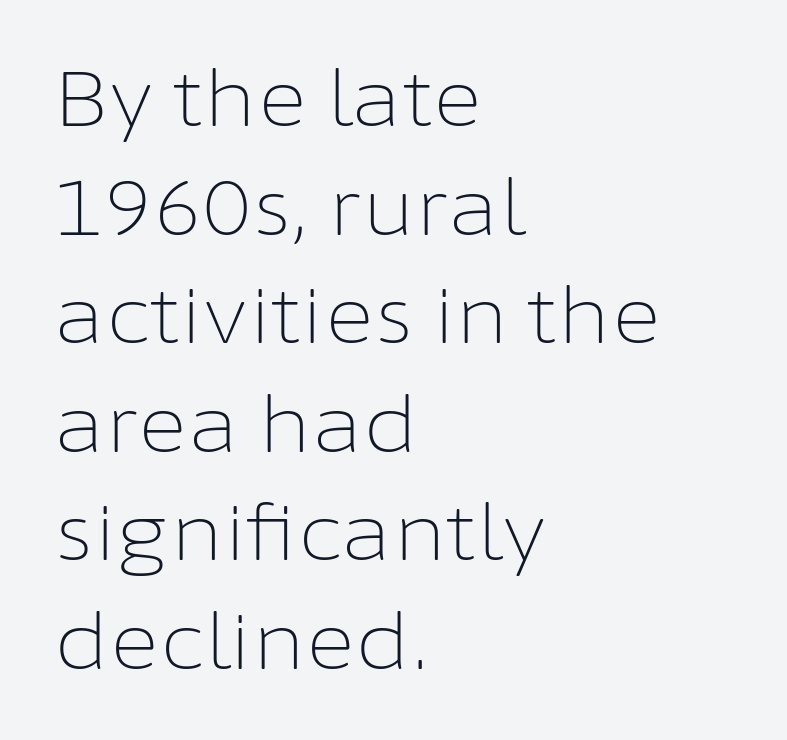
The image shows 77 px light sans-serif type, upright; set left-aligned, normal line spacing (1.41x), normal letter spacing, not underlined; low stroke contrast and a medium x-height.
